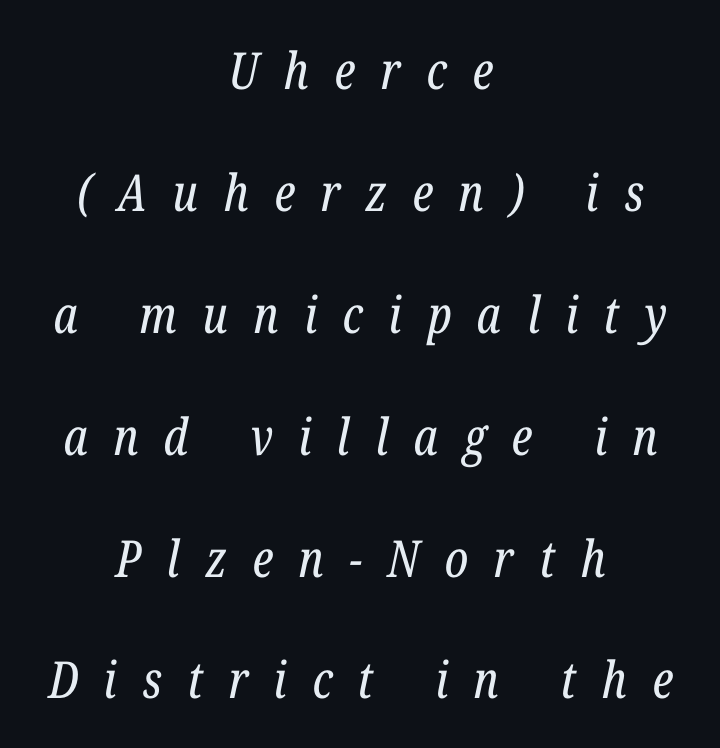
{"serif": "yes", "italic": "yes", "lean": "right", "slant_degrees": 12, "bold": "no", "weight": "regular", "width": "condensed", "stroke_contrast": "low", "x_height": "medium", "monospaced": "no", "underline": "no", "align": "center", "line_spacing": "loose", "line_spacing_ratio": 2.39, "letter_spacing": "wide", "letter_spacing_em": 0.5, "glyph_px": 51}
